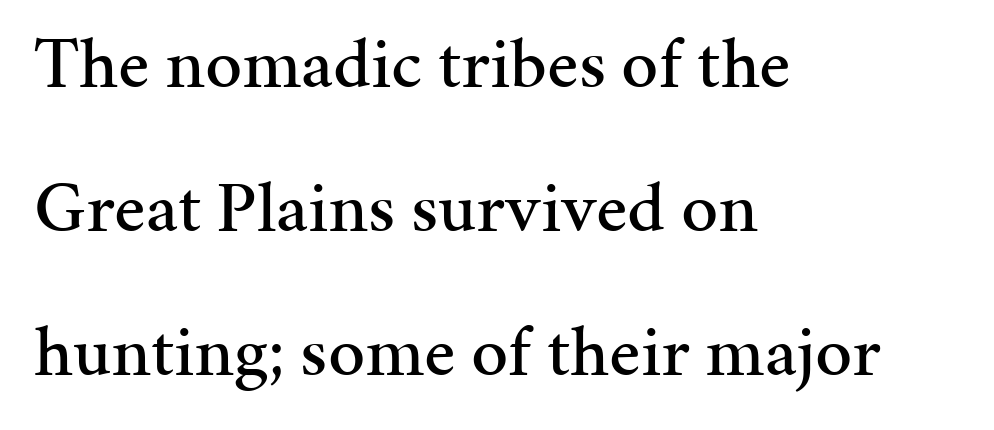
Q: Is the text italic (slanted)? A: No, it is upright.
Q: Is the typeface a serif or a sans-serif typeface? A: Serif.
Q: Is the text underlined? A: No.
Q: How is the paragraph aligned? A: Left-aligned.
Q: Is the spacing between letters normal or unusually wide? A: Normal.
Q: Is the spacing between lines tight, normal or loose? A: Loose.
Q: Width (condensed, normal, or wide)? A: Normal.
Q: Stroke contrast? A: Medium.
Q: x-height? A: Medium.
Q: Monospaced? A: No.
